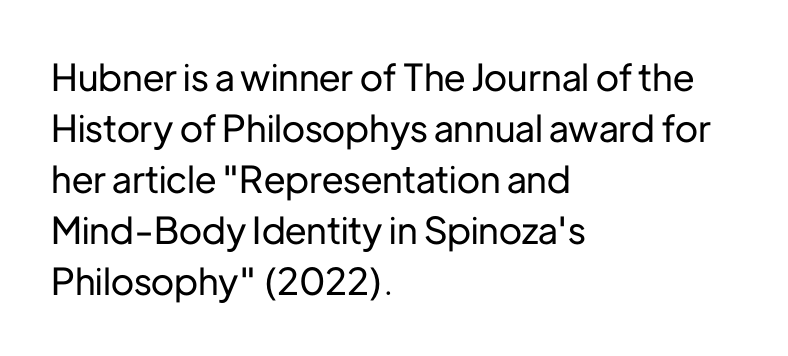
{"serif": "no", "italic": "no", "width": "normal", "stroke_contrast": "low", "x_height": "medium", "monospaced": "no", "underline": "no", "align": "left", "line_spacing": "normal", "line_spacing_ratio": 1.38, "letter_spacing": "normal", "letter_spacing_em": 0.0, "glyph_px": 37}
